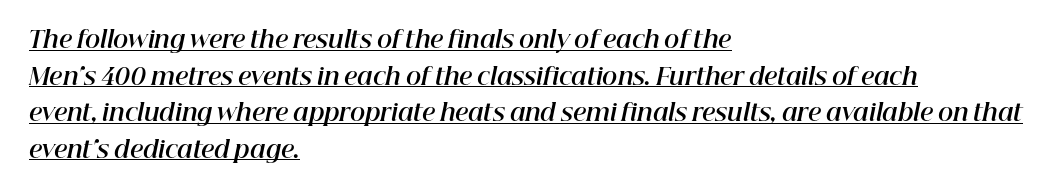
How are the letters spaced? Ordinarily, with no added tracking. The specimen includes a rule beneath the text block's lines. Would a proofreader flag this as italicized? Yes. The rag falls on the right side of this text block. This sample keeps an unexceptional amount of space between lines.
